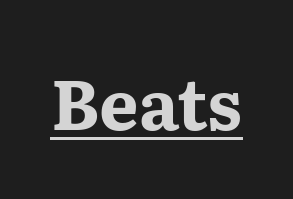
{"serif": "yes", "italic": "no", "bold": "yes", "weight": "bold", "width": "wide", "stroke_contrast": "medium", "x_height": "medium", "monospaced": "no", "underline": "yes", "letter_spacing": "normal", "letter_spacing_em": 0.0, "glyph_px": 70}
